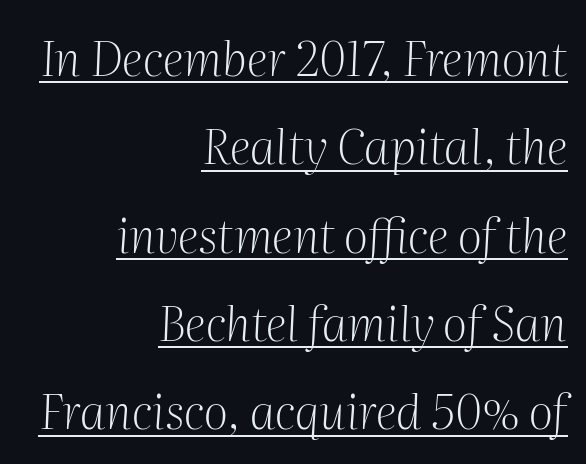
{"serif": "yes", "italic": "yes", "lean": "right", "slant_degrees": 2, "bold": "no", "weight": "light", "width": "normal", "stroke_contrast": "medium", "x_height": "medium", "monospaced": "no", "underline": "yes", "align": "right", "line_spacing_ratio": 1.84, "letter_spacing": "normal", "letter_spacing_em": 0.0, "glyph_px": 48}
